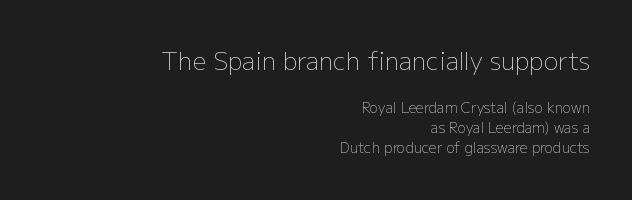
The image shows 24 px text type, upright; set right-aligned, normal line spacing (1.43x), normal letter spacing, not underlined; the first (top) block is 1.71x larger.
